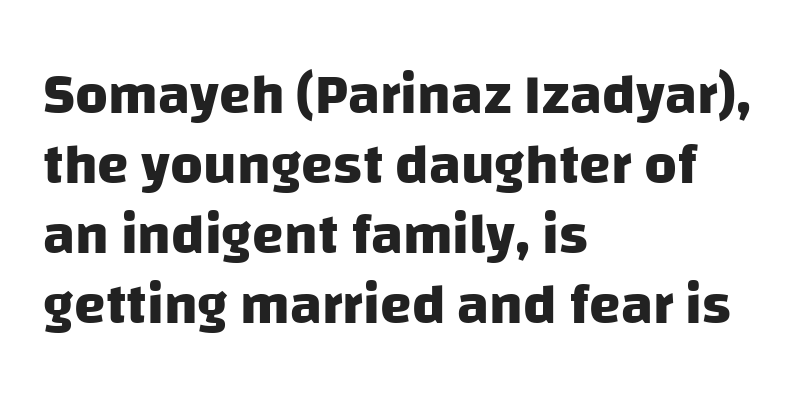
The image shows 57 px heavy sans-serif type; set left-aligned, line spacing 1.23x, normal letter spacing, not underlined; low stroke contrast and a large x-height.
